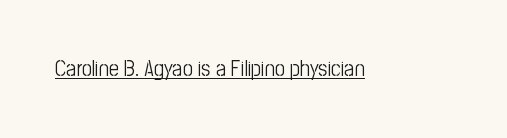
{"italic": "no", "bold": "no", "underline": "yes", "letter_spacing": "normal", "letter_spacing_em": 0.0, "glyph_px": 22}
